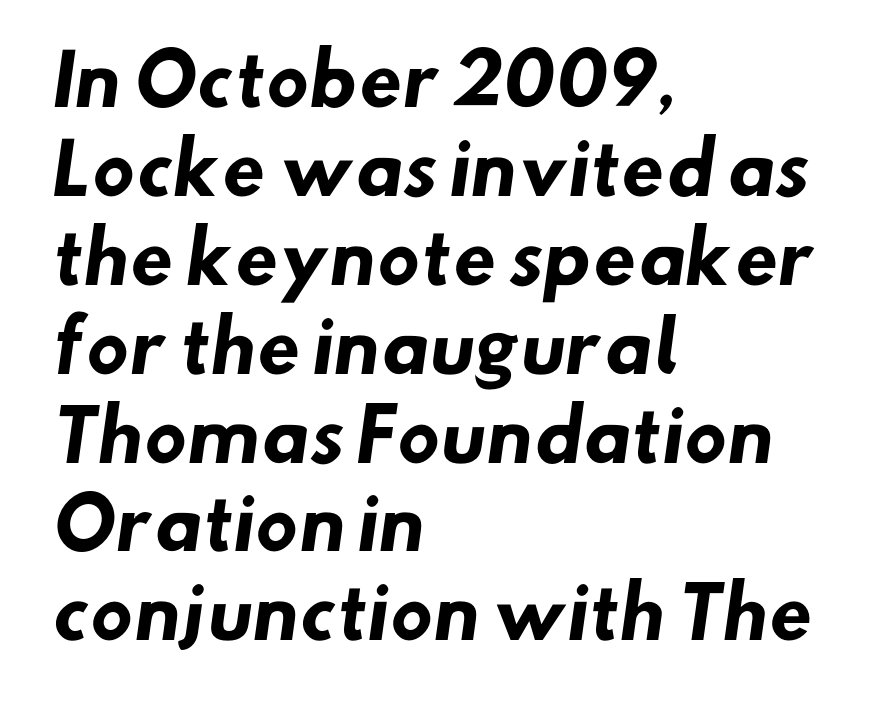
The rendering uses a moderate line-height, typical for paragraphs. The letters are bold, with thick, heavy strokes. The type family on display is of the sans-serif kind. Every row of glyphs begins at an identical x-position on the left.
